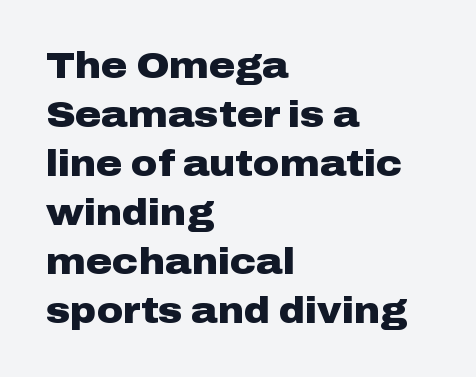
The image shows 36 px heavy, wide sans-serif type, upright; set left-aligned, normal line spacing (1.36x), normal letter spacing, not underlined; low stroke contrast and a medium x-height.
